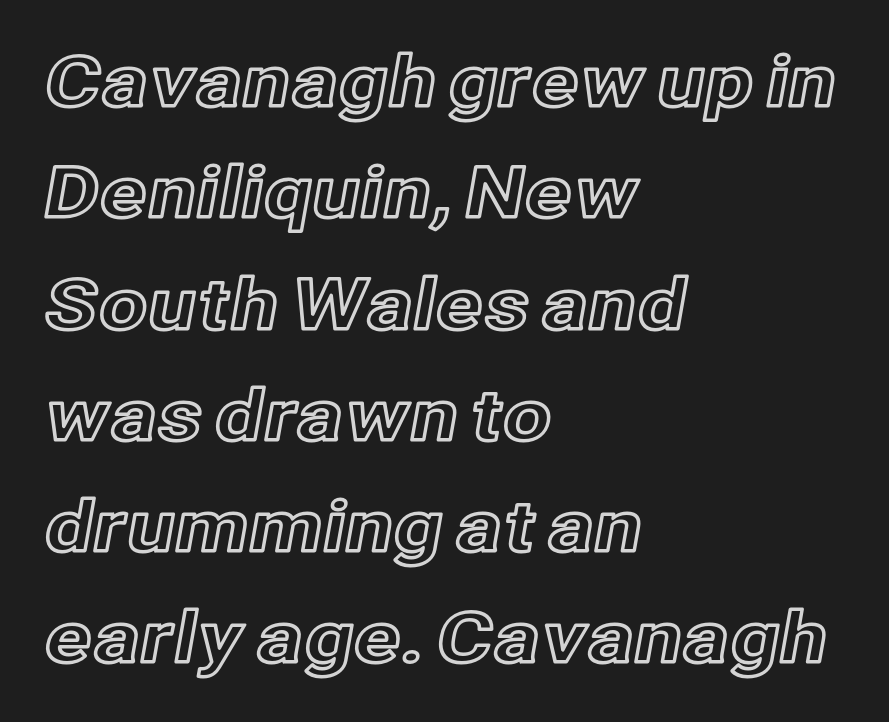
{"width": "normal", "x_height": "medium", "monospaced": "no", "underline": "no", "align": "left", "line_spacing": "normal", "line_spacing_ratio": 1.59, "letter_spacing": "normal", "letter_spacing_em": 0.0, "glyph_px": 70}
